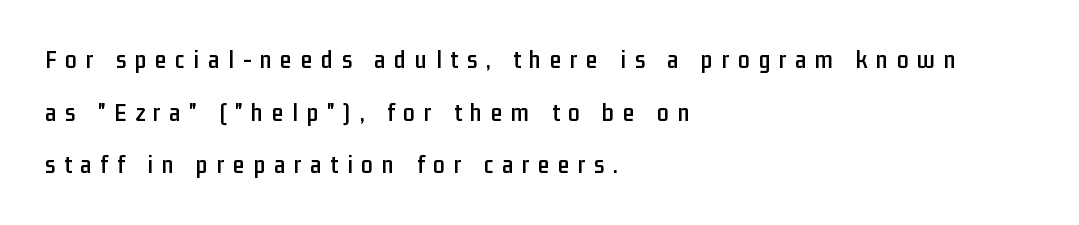
The image shows 26 px text type, upright; set left-aligned, loose line spacing (2.02x), unusually wide letter spacing (+0.34 em), not underlined.
